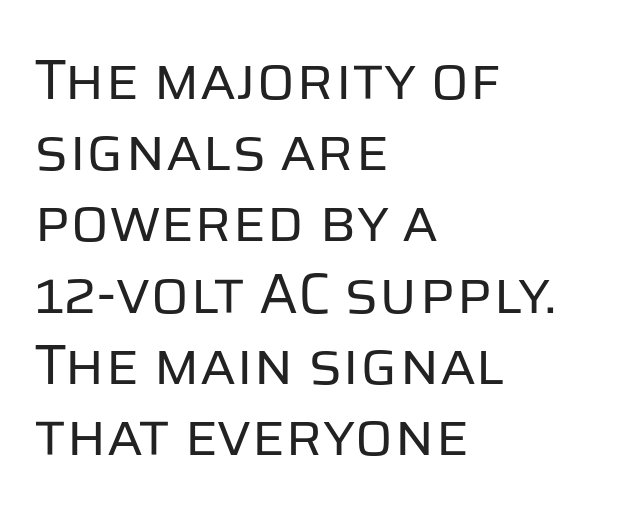
{"serif": "no", "italic": "no", "bold": "no", "weight": "regular", "width": "normal", "stroke_contrast": "low", "x_height": "large", "monospaced": "no", "underline": "no", "align": "left", "line_spacing": "normal", "line_spacing_ratio": 1.25, "letter_spacing": "normal", "letter_spacing_em": 0.0, "glyph_px": 57}
